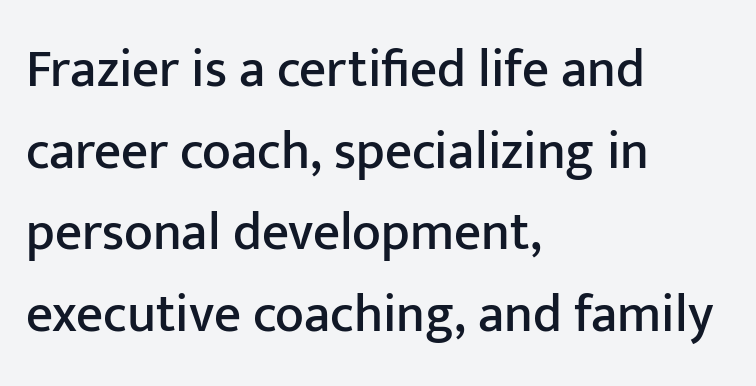
Q: Is the text italic (slanted)? A: No, it is upright.
Q: Is the typeface a serif or a sans-serif typeface? A: Sans-serif.
Q: Is the text underlined? A: No.
Q: How is the paragraph aligned? A: Left-aligned.
Q: Is the spacing between letters normal or unusually wide? A: Normal.
Q: Is the spacing between lines tight, normal or loose? A: Normal.
Q: Width (condensed, normal, or wide)? A: Normal.
Q: Stroke contrast? A: Low.
Q: x-height? A: Medium.
Q: Monospaced? A: No.
